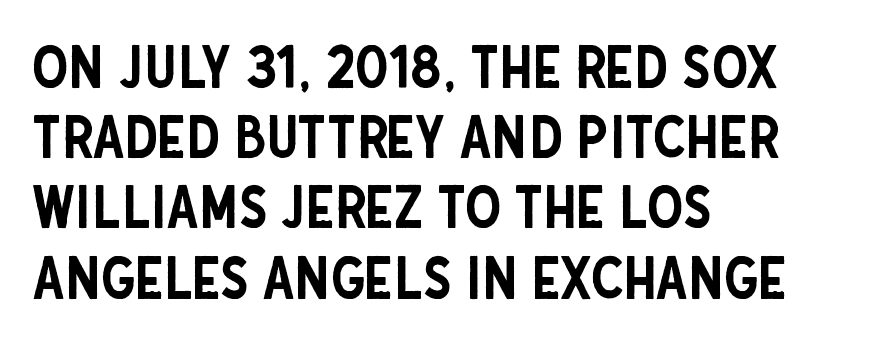
{"serif": "no", "italic": "no", "width": "condensed", "stroke_contrast": "low", "x_height": "large", "monospaced": "no", "underline": "no", "align": "left", "line_spacing_ratio": 1.21, "letter_spacing": "normal", "letter_spacing_em": 0.0, "glyph_px": 58}
